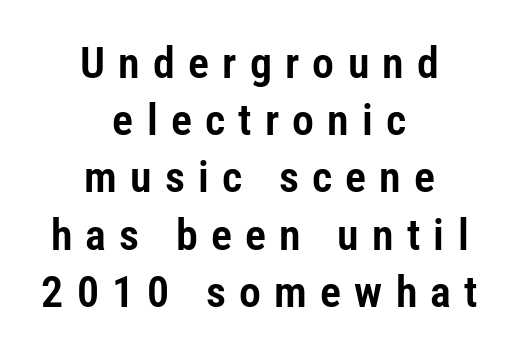
The image shows 44 px condensed sans-serif type, upright; set centered, normal line spacing (1.3x), unusually wide letter spacing (+0.3 em), not underlined; low stroke contrast and a medium x-height.
